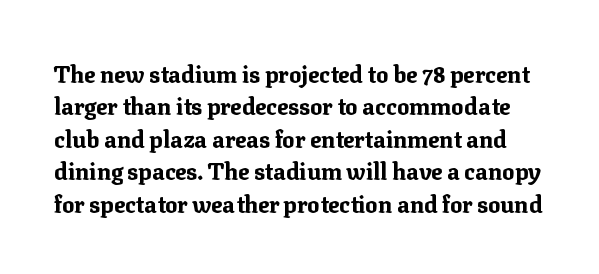
{"italic": "no", "bold": "yes", "underline": "no", "line_spacing": "normal", "line_spacing_ratio": 1.41, "letter_spacing": "normal", "letter_spacing_em": 0.0, "glyph_px": 23}
